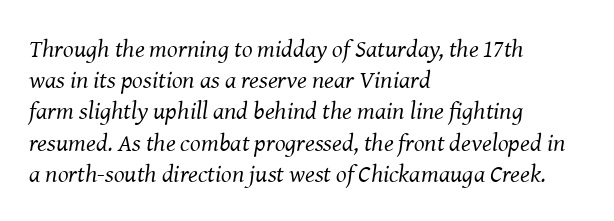
The image shows 25 px text type, italic (leaning right); set left-aligned, normal line spacing (1.25x), normal letter spacing, not underlined.
